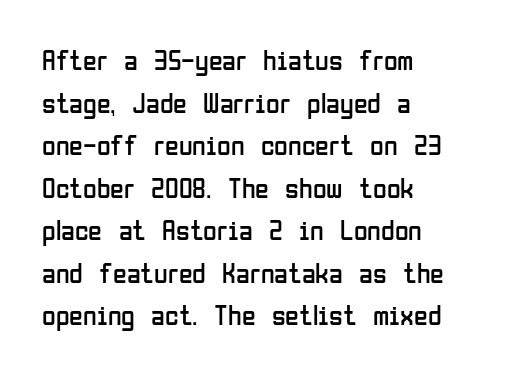
The image shows 28 px regular-weight, condensed sans-serif type, upright; set left-aligned, normal line spacing (1.52x), normal letter spacing, not underlined; low stroke contrast and a medium x-height.
